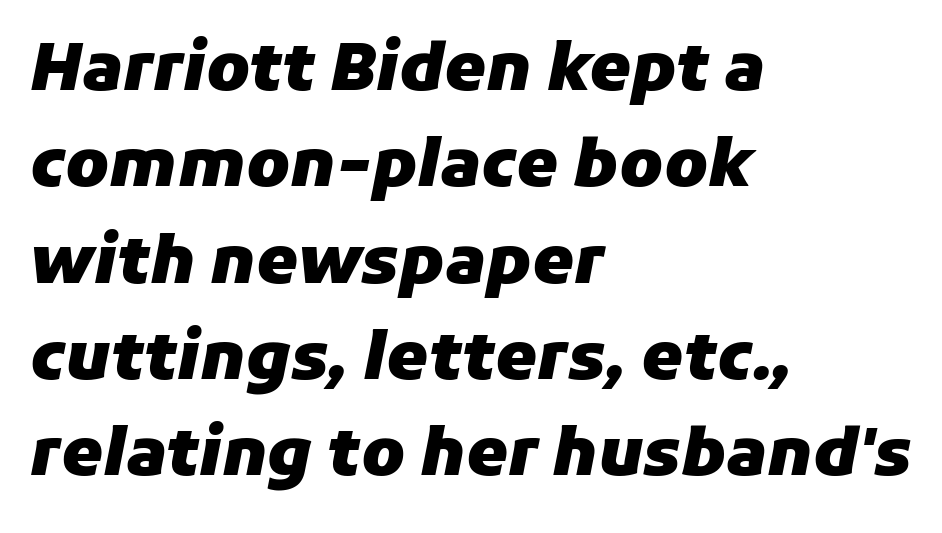
{"italic": "yes", "lean": "right", "slant_degrees": 11, "bold": "yes", "weight": "heavy", "width": "normal", "stroke_contrast": "low", "x_height": "medium", "monospaced": "no", "underline": "no", "align": "left", "line_spacing": "normal", "line_spacing_ratio": 1.46, "letter_spacing": "normal", "letter_spacing_em": 0.0, "glyph_px": 66}
